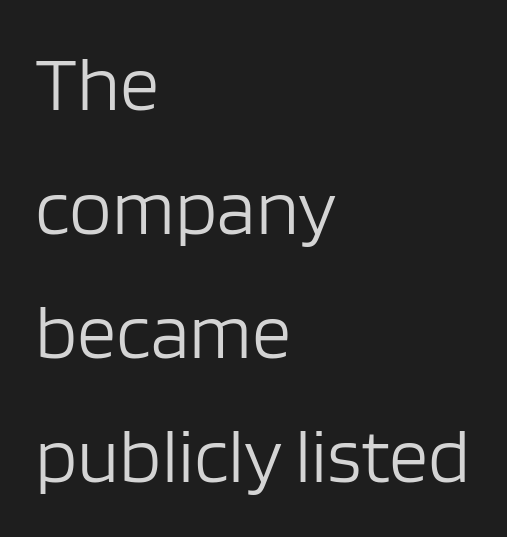
Q: Is the text bold? A: No.
Q: Is the text italic (slanted)? A: No, it is upright.
Q: Is the typeface a serif or a sans-serif typeface? A: Sans-serif.
Q: Is the text underlined? A: No.
Q: How is the paragraph aligned? A: Left-aligned.
Q: Is the spacing between letters normal or unusually wide? A: Normal.
Q: Is the spacing between lines tight, normal or loose? A: Normal.
Q: Width (condensed, normal, or wide)? A: Normal.
Q: Stroke contrast? A: Low.
Q: x-height? A: Large.
Q: Monospaced? A: No.
